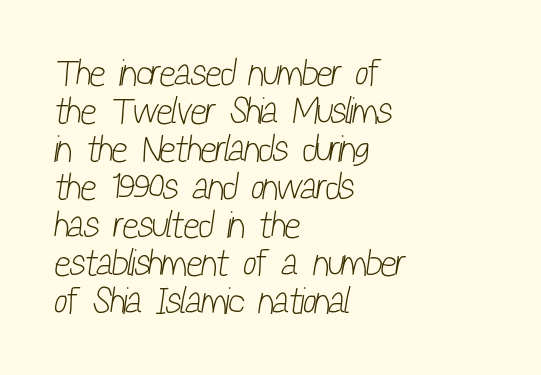
{"serif": "no", "bold": "no", "weight": "light", "width": "condensed", "stroke_contrast": "low", "x_height": "medium", "monospaced": "no", "underline": "no", "align": "left", "line_spacing": "tight", "line_spacing_ratio": 1.0, "letter_spacing": "normal", "letter_spacing_em": 0.0, "glyph_px": 38}
